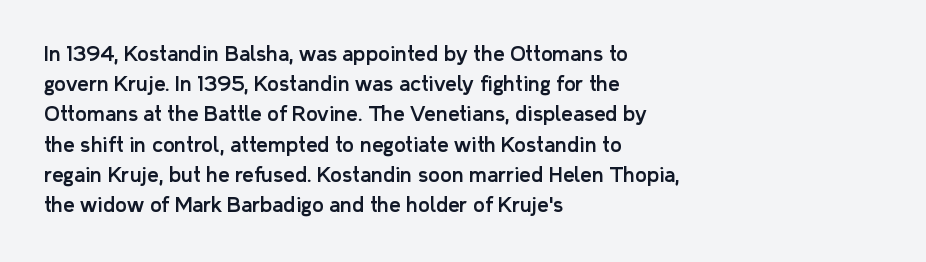
Q: Is the text italic (slanted)? A: No, it is upright.
Q: Is the text underlined? A: No.
Q: How is the paragraph aligned? A: Left-aligned.
Q: Is the spacing between letters normal or unusually wide? A: Normal.
Q: Is the spacing between lines tight, normal or loose? A: Normal.
